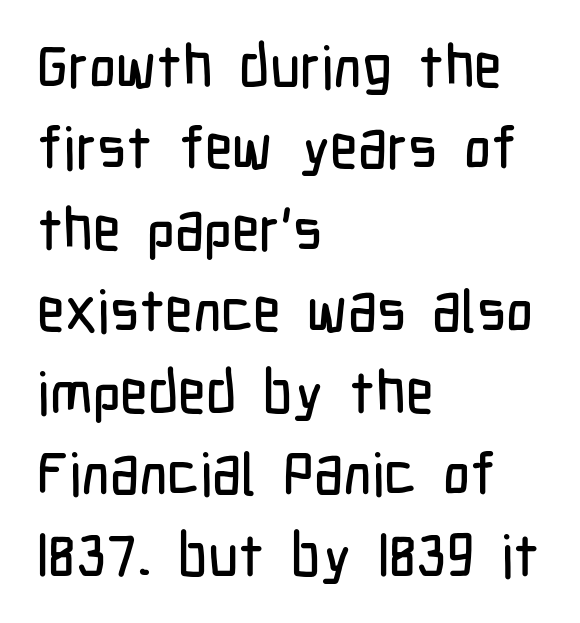
{"serif": "no", "italic": "no", "width": "condensed", "stroke_contrast": "low", "x_height": "medium", "monospaced": "no", "underline": "no", "align": "left", "line_spacing": "normal", "line_spacing_ratio": 1.38, "letter_spacing": "normal", "letter_spacing_em": 0.0, "glyph_px": 59}
